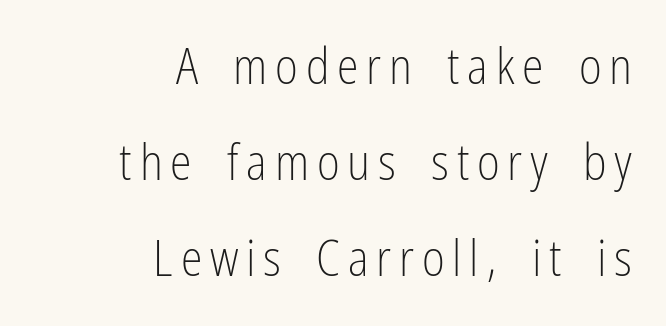
Q: Is the text bold? A: No.
Q: Is the text italic (slanted)? A: No, it is upright.
Q: Is the typeface a serif or a sans-serif typeface? A: Sans-serif.
Q: Is the text underlined? A: No.
Q: How is the paragraph aligned? A: Right-aligned.
Q: Is the spacing between lines tight, normal or loose? A: Loose.
Q: Width (condensed, normal, or wide)? A: Condensed.
Q: Stroke contrast? A: Low.
Q: x-height? A: Medium.
Q: Monospaced? A: No.
